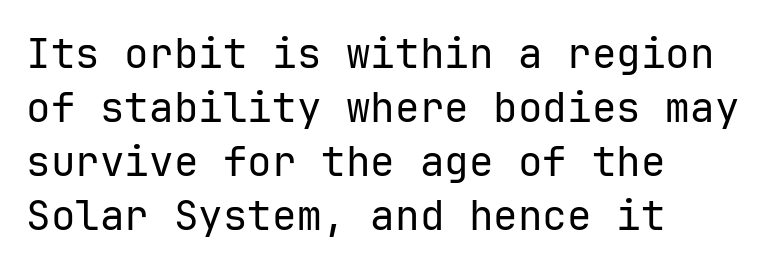
The image shows 41 px regular-weight sans-serif type, upright, monospaced; set left-aligned, normal line spacing (1.32x), normal letter spacing, not underlined; low stroke contrast and a medium x-height.
